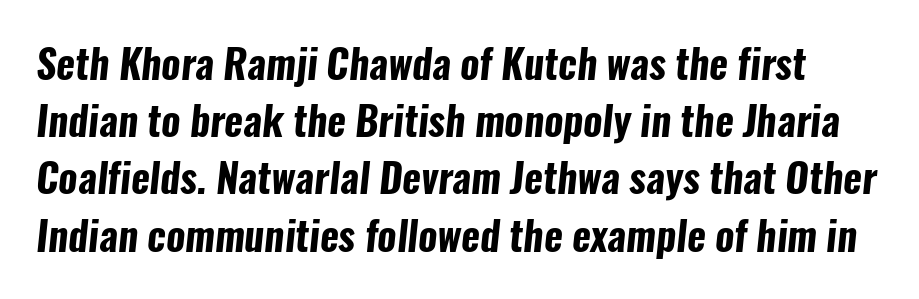
Reading down the column, the eye jumps a familiar distance to each next line. Between one letter and the next there's only the usual sliver of space. A sans-serif font was chosen for this passage. Strong, thick strokes mark this as bold type. Is this a fixed-width face? No — the glyphs have proportional, varying widths. Descenders hang freely into open space.
